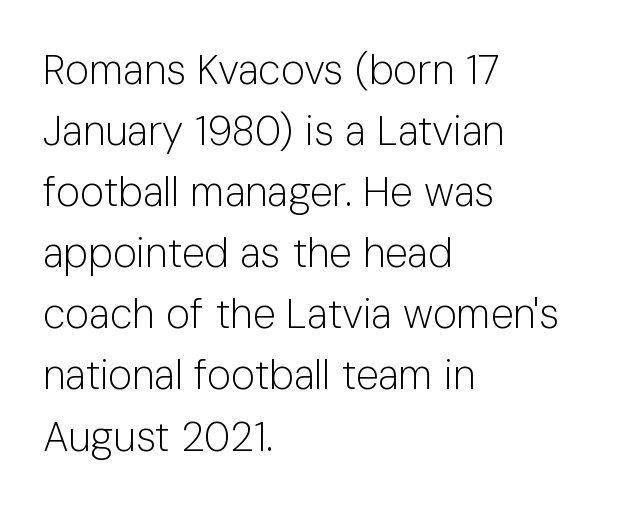
Q: Is the text bold? A: No.
Q: Is the text italic (slanted)? A: No, it is upright.
Q: Is the typeface a serif or a sans-serif typeface? A: Sans-serif.
Q: Is the text underlined? A: No.
Q: How is the paragraph aligned? A: Left-aligned.
Q: Is the spacing between letters normal or unusually wide? A: Normal.
Q: Is the spacing between lines tight, normal or loose? A: Normal.
Q: Width (condensed, normal, or wide)? A: Normal.
Q: Stroke contrast? A: Low.
Q: x-height? A: Medium.
Q: Monospaced? A: No.
